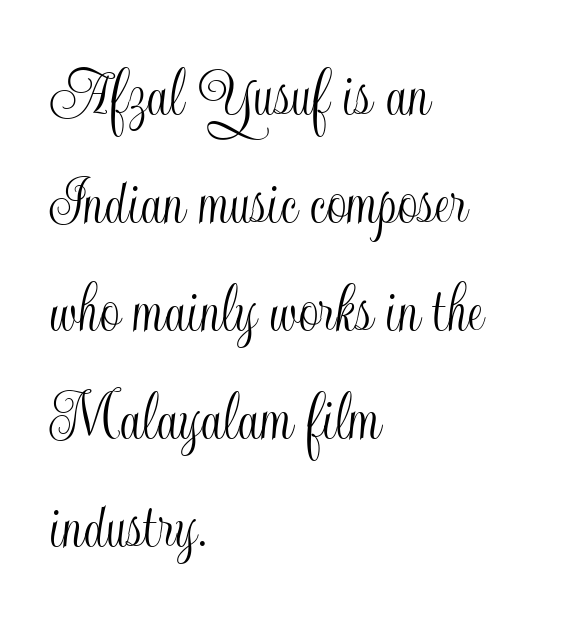
The image shows 71 px condensed type; set left-aligned, normal line spacing (1.52x), normal letter spacing, not underlined; a small x-height.
